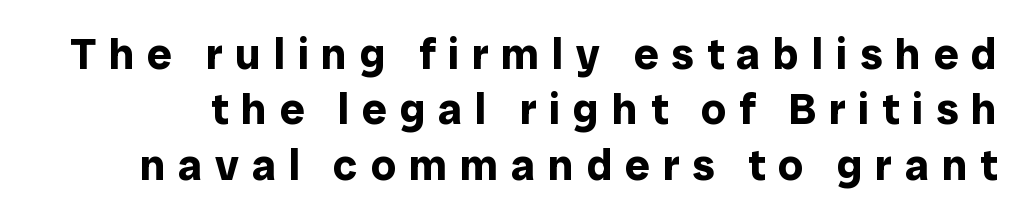
The image shows 44 px bold sans-serif type, upright; set normal line spacing (1.26x), unusually wide letter spacing (+0.29 em), not underlined; low stroke contrast and a medium x-height.
